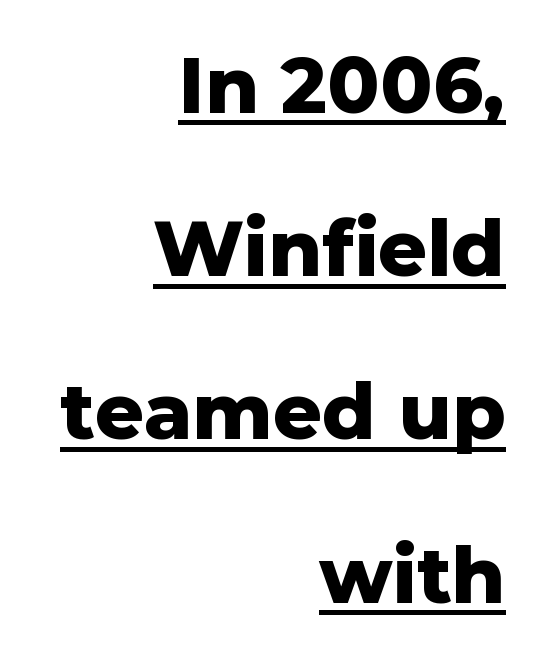
{"serif": "no", "italic": "no", "bold": "yes", "weight": "heavy", "width": "normal", "stroke_contrast": "low", "x_height": "medium", "monospaced": "no", "underline": "yes", "align": "right", "line_spacing": "loose", "line_spacing_ratio": 2.12, "letter_spacing": "normal", "letter_spacing_em": 0.0, "glyph_px": 77}
